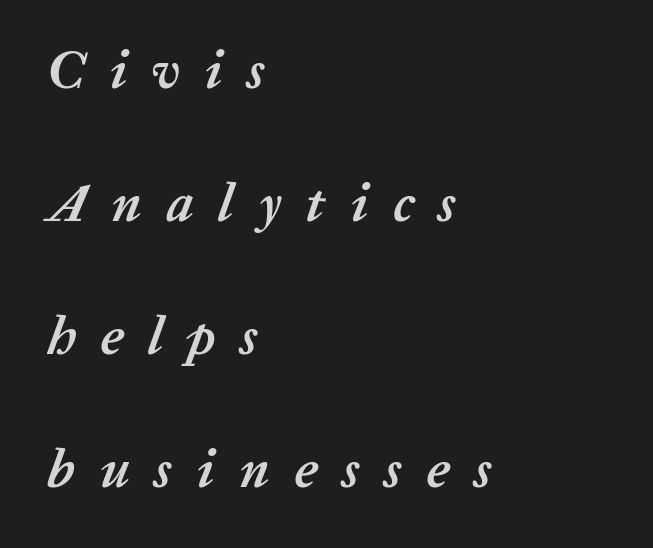
{"italic": "yes", "lean": "right", "slant_degrees": 20, "bold": "yes", "weight": "semibold", "width": "normal", "stroke_contrast": "low", "x_height": "medium", "monospaced": "no", "underline": "no", "align": "left", "line_spacing": "loose", "line_spacing_ratio": 2.46, "letter_spacing": "wide", "letter_spacing_em": 0.45, "glyph_px": 54}
